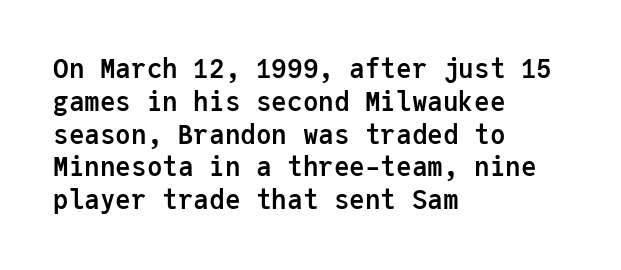
The image shows 26 px bold type, upright; set left-aligned, normal line spacing (1.26x), normal letter spacing, not underlined.
